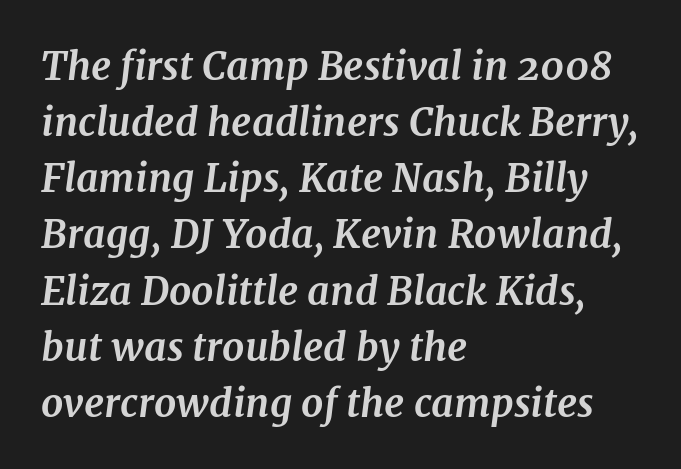
{"serif": "yes", "italic": "yes", "lean": "right", "slant_degrees": 7, "bold": "yes", "weight": "bold", "width": "normal", "stroke_contrast": "medium", "x_height": "medium", "monospaced": "no", "underline": "no", "align": "left", "line_spacing": "normal", "line_spacing_ratio": 1.44, "letter_spacing": "normal", "letter_spacing_em": 0.0, "glyph_px": 39}
